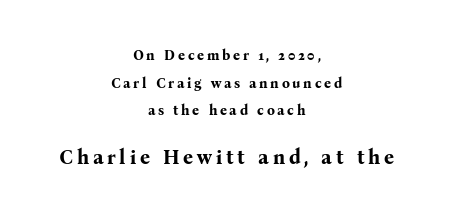
Q: Is the text bold? A: Yes.
Q: Is the text italic (slanted)? A: No, it is upright.
Q: Is the text underlined? A: No.
Q: How is the paragraph aligned? A: Centered.
Q: Is the spacing between lines tight, normal or loose? A: Loose.
Q: Which block of text is set in a larger size, the first (top) or the second (bottom)? A: The second (bottom) one.
